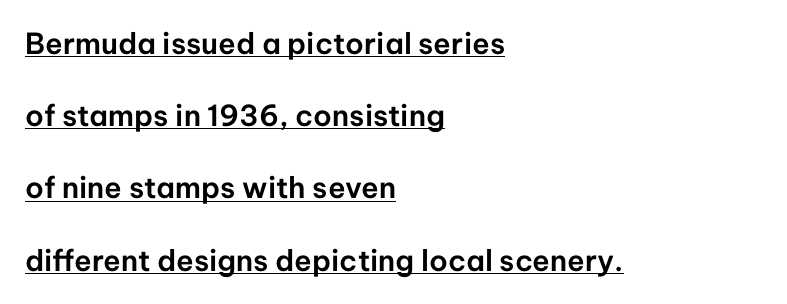
{"serif": "no", "italic": "no", "width": "normal", "stroke_contrast": "low", "x_height": "medium", "monospaced": "no", "underline": "yes", "align": "left", "line_spacing": "loose", "line_spacing_ratio": 2.49, "letter_spacing": "normal", "letter_spacing_em": 0.0, "glyph_px": 29}
